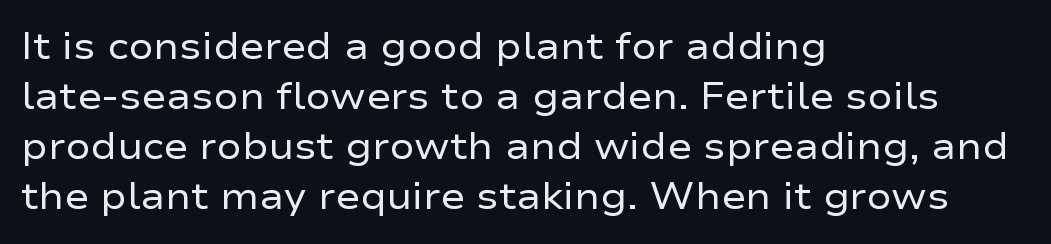
Do the characters align in a grid? No, the font is proportional. The letterforms sit at book weight or below. Students, observe: this is what conventionally led text looks like. The designer went with a sans here, leaving each stem footless. The type sits square on the baseline with zero lean.
